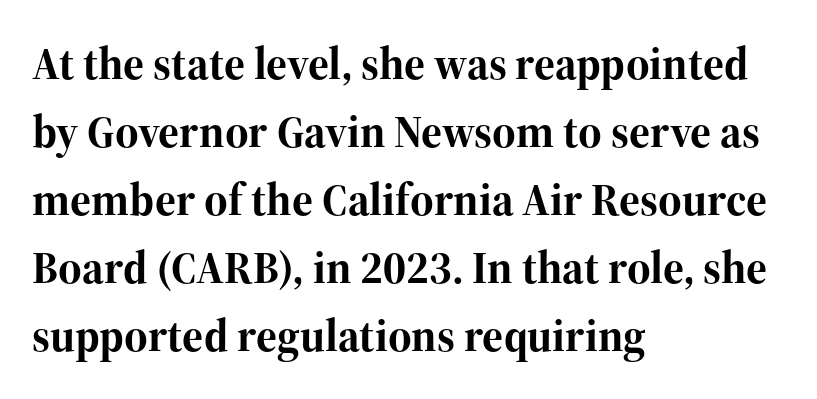
The image shows 45 px bold serif type, upright; set left-aligned, normal line spacing (1.51x), normal letter spacing, not underlined; high stroke contrast and a medium x-height.
